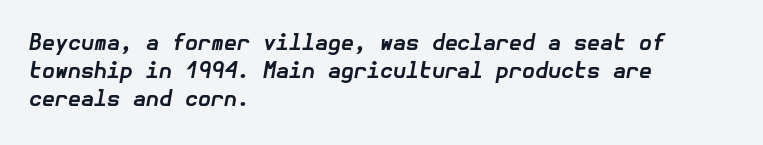
Q: Is the text bold? A: Yes.
Q: Is the text italic (slanted)? A: Yes, it leans right by about 10 degrees.
Q: Is the text underlined? A: No.
Q: How is the paragraph aligned? A: Left-aligned.
Q: Is the spacing between letters normal or unusually wide? A: Normal.
Q: Is the spacing between lines tight, normal or loose? A: Normal.
